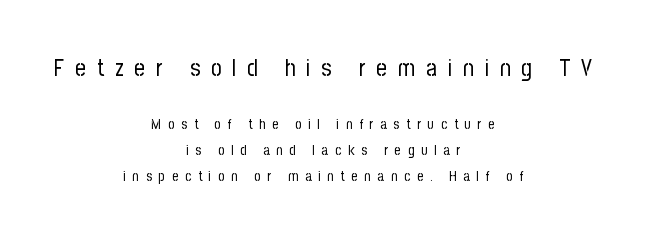
The initial chunk of copy outweighs the following chunk in type size. This is the regular roman posture of the typeface. A clean baseline with only descenders dipping below it. Tracking here is generous; glyphs stand well apart from one another.
